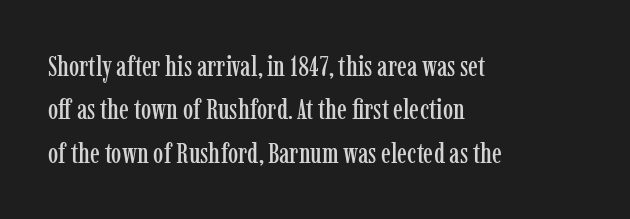
The glyphs are unaccompanied by any horizontal stroke below them. The letters advance in unequal steps, a hallmark of proportional type. Typeset ragged right — the left edge is the straight one. Ascenders rise straight up at ninety degrees. The passage shown stacks its lines at a standard gap. These lines keep a tight, regular rhythm from letter to letter.
